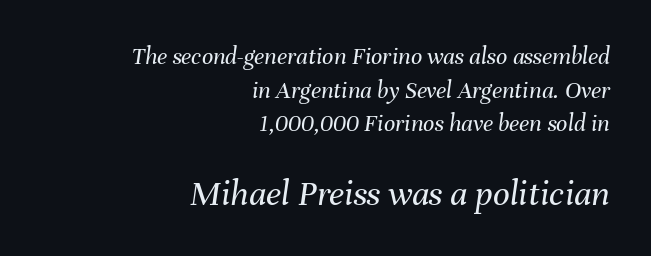
{"italic": "yes", "lean": "right", "slant_degrees": 8, "bold": "no", "weight": "regular", "width": "normal", "stroke_contrast": "medium", "x_height": "medium", "monospaced": "no", "underline": "no", "align": "right", "line_spacing": "normal", "line_spacing_ratio": 1.35, "letter_spacing": "normal", "letter_spacing_em": 0.0, "larger_block": "second", "size_ratio": 1.48, "glyph_px": 37}
